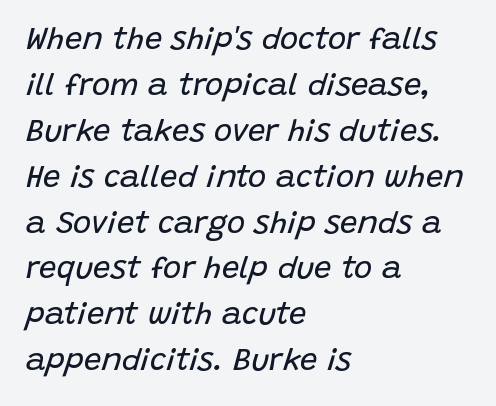
Q: Is the text bold? A: No.
Q: Is the text italic (slanted)? A: Yes, it leans right by about 15 degrees.
Q: Is the text underlined? A: No.
Q: How is the paragraph aligned? A: Left-aligned.
Q: Is the spacing between letters normal or unusually wide? A: Normal.
Q: Is the spacing between lines tight, normal or loose? A: Normal.
Q: Width (condensed, normal, or wide)? A: Normal.
Q: Stroke contrast? A: Low.
Q: x-height? A: Large.
Q: Monospaced? A: No.
